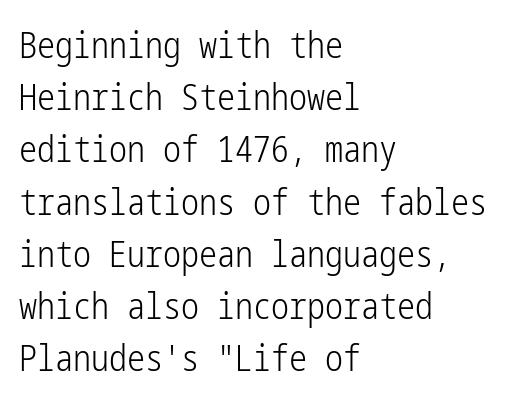
This sample is left-justified, so line endings fall wherever the words run out. A sans-serif font was chosen for this passage. Ink coverage per letter is moderate at most. Ascenders rise straight up at ninety degrees. If you measured baseline to baseline, you'd find a middling distance.
